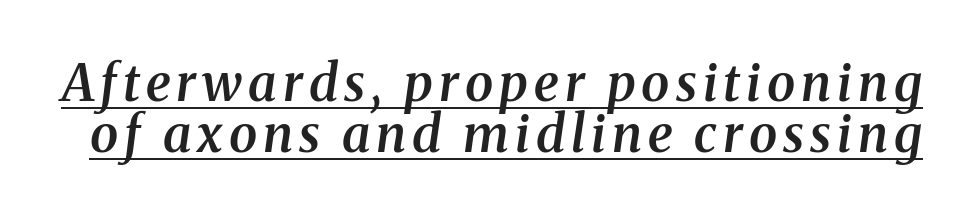
The image shows 51 px semibold serif type, italic (leaning right); set tight line spacing (1.0x), underlined; medium stroke contrast and a medium x-height.
